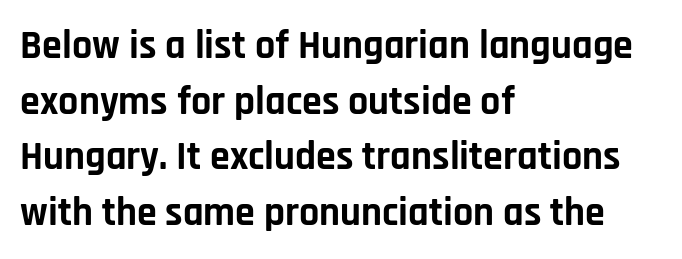
The image shows 40 px bold sans-serif type, upright; set left-aligned, normal line spacing (1.39x), normal letter spacing, not underlined; low stroke contrast and a large x-height.
